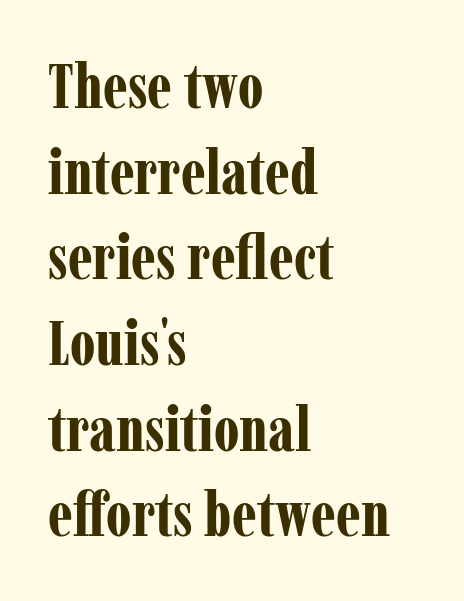
The image shows 63 px bold, condensed serif type, upright; set left-aligned, normal line spacing (1.36x), normal letter spacing, not underlined; low stroke contrast and a medium x-height.
